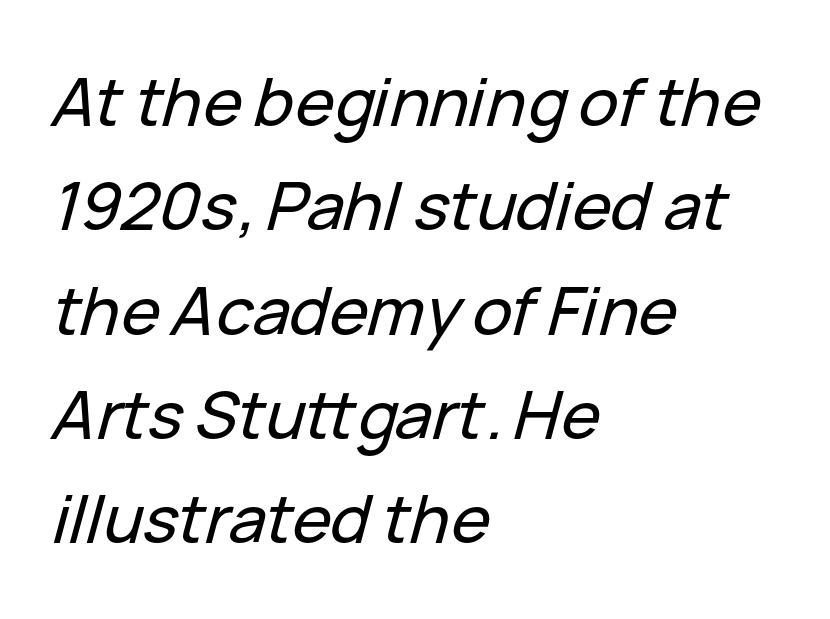
Q: Is the text italic (slanted)? A: Yes, it leans right by about 15 degrees.
Q: Is the text underlined? A: No.
Q: How is the paragraph aligned? A: Left-aligned.
Q: Is the spacing between letters normal or unusually wide? A: Normal.
Q: Is the spacing between lines tight, normal or loose? A: Normal.
Q: Width (condensed, normal, or wide)? A: Normal.
Q: Stroke contrast? A: Low.
Q: x-height? A: Medium.
Q: Monospaced? A: No.
